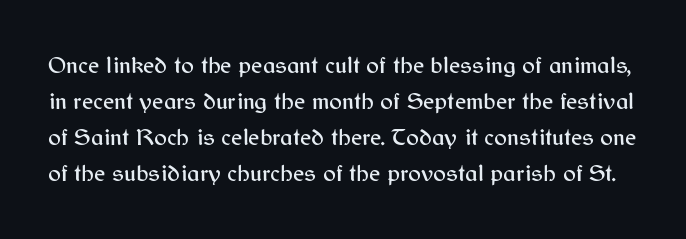
Rendered with straight, roman letterforms. Vertical spacing — default. Look at the tracking — it's just the regular setting, nothing added. The passage shown is not underscored anywhere.
